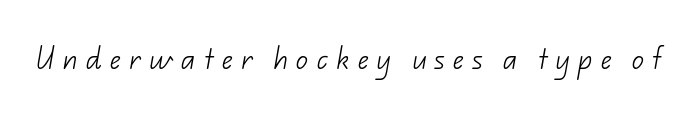
Q: Is the text bold? A: No.
Q: Is the text underlined? A: No.
Q: Is the spacing between letters normal or unusually wide? A: Unusually wide.
